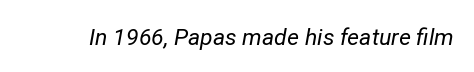
The image shows 23 px text type, italic (leaning right); set normal letter spacing, not underlined.
